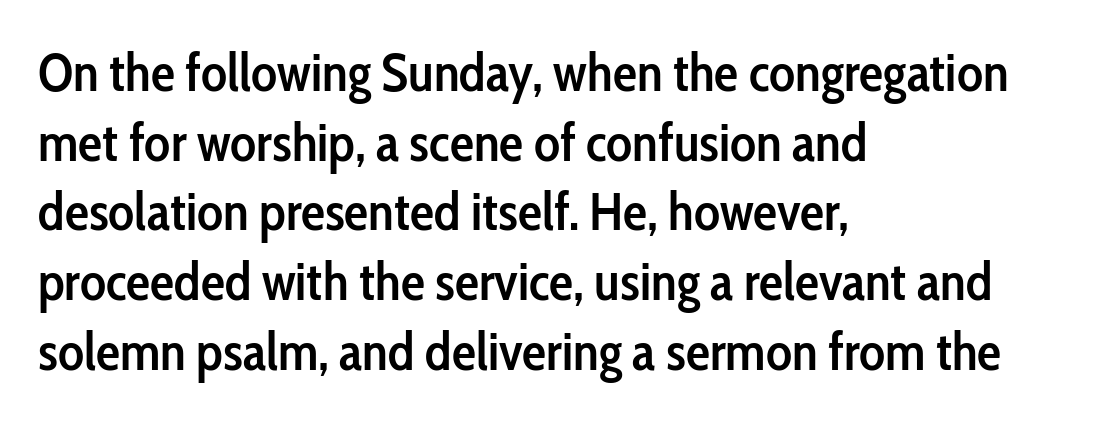
Q: Is the text bold? A: Semi-bold.
Q: Is the text italic (slanted)? A: No, it is upright.
Q: Is the typeface a serif or a sans-serif typeface? A: Sans-serif.
Q: Is the text underlined? A: No.
Q: How is the paragraph aligned? A: Left-aligned.
Q: Is the spacing between letters normal or unusually wide? A: Normal.
Q: Is the spacing between lines tight, normal or loose? A: Normal.
Q: Width (condensed, normal, or wide)? A: Condensed.
Q: Stroke contrast? A: Low.
Q: x-height? A: Medium.
Q: Monospaced? A: No.
